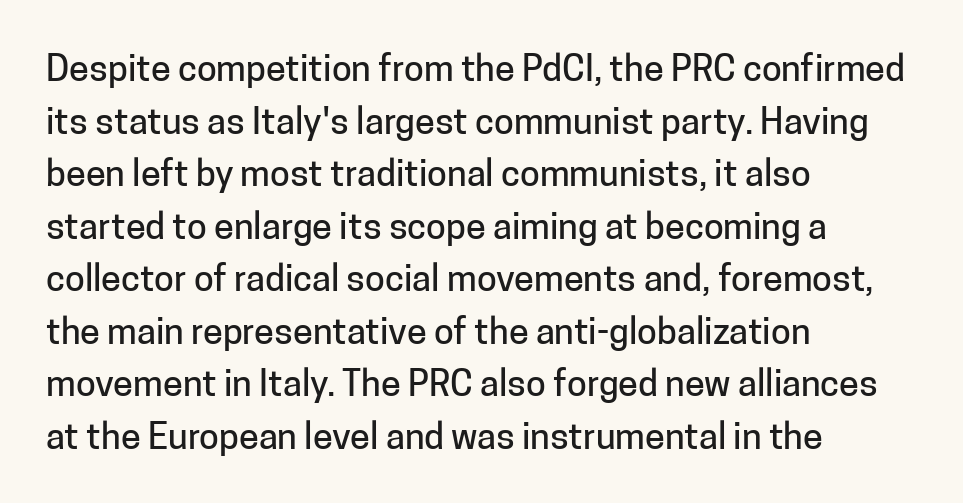
Q: Is the text italic (slanted)? A: No, it is upright.
Q: Is the typeface a serif or a sans-serif typeface? A: Sans-serif.
Q: Is the text underlined? A: No.
Q: How is the paragraph aligned? A: Left-aligned.
Q: Is the spacing between letters normal or unusually wide? A: Normal.
Q: Is the spacing between lines tight, normal or loose? A: Normal.
Q: Width (condensed, normal, or wide)? A: Normal.
Q: Stroke contrast? A: Low.
Q: x-height? A: Medium.
Q: Monospaced? A: No.
